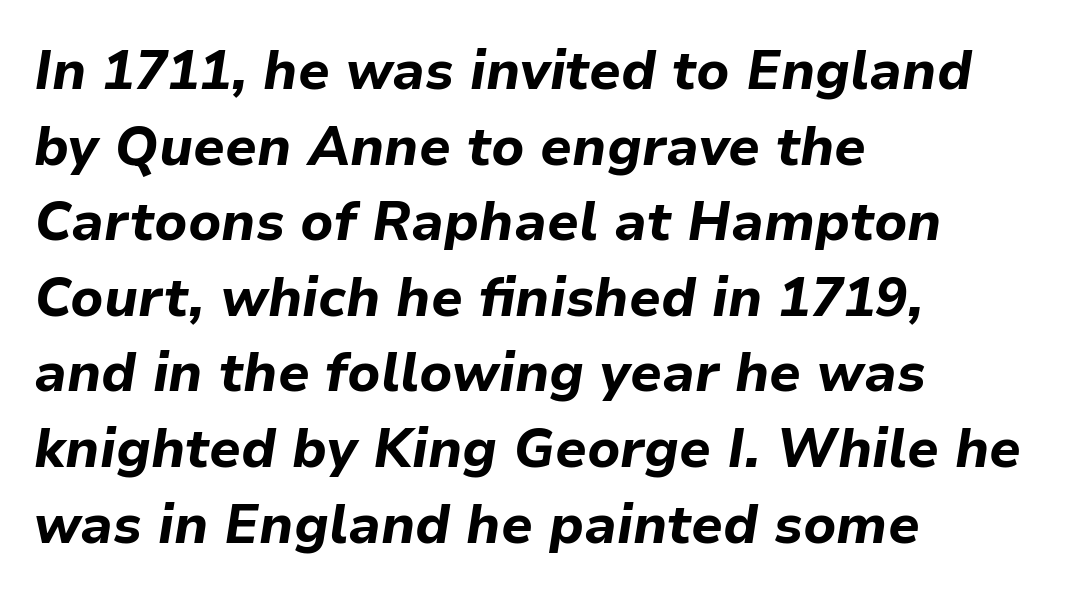
Q: Is the text bold? A: Yes.
Q: Is the text italic (slanted)? A: Yes, it leans right by about 9 degrees.
Q: Is the text underlined? A: No.
Q: How is the paragraph aligned? A: Left-aligned.
Q: Is the spacing between letters normal or unusually wide? A: Normal.
Q: Is the spacing between lines tight, normal or loose? A: Normal.
Q: Width (condensed, normal, or wide)? A: Normal.
Q: Stroke contrast? A: Low.
Q: x-height? A: Medium.
Q: Monospaced? A: No.
